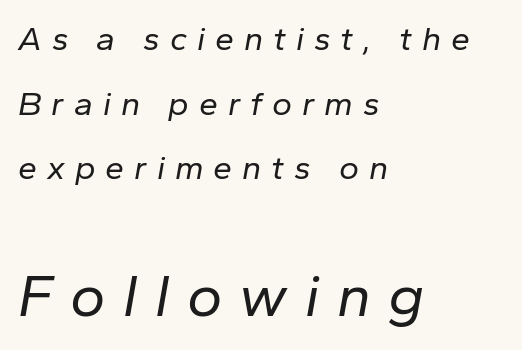
Q: Is the text bold? A: No.
Q: Is the text italic (slanted)? A: Yes, it leans right by about 10 degrees.
Q: Is the text underlined? A: No.
Q: How is the paragraph aligned? A: Left-aligned.
Q: Is the spacing between letters normal or unusually wide? A: Unusually wide.
Q: Is the spacing between lines tight, normal or loose? A: Loose.
Q: Which block of text is set in a larger size, the first (top) or the second (bottom)? A: The second (bottom) one.
Q: Width (condensed, normal, or wide)? A: Normal.
Q: Stroke contrast? A: Low.
Q: x-height? A: Medium.
Q: Monospaced? A: No.
